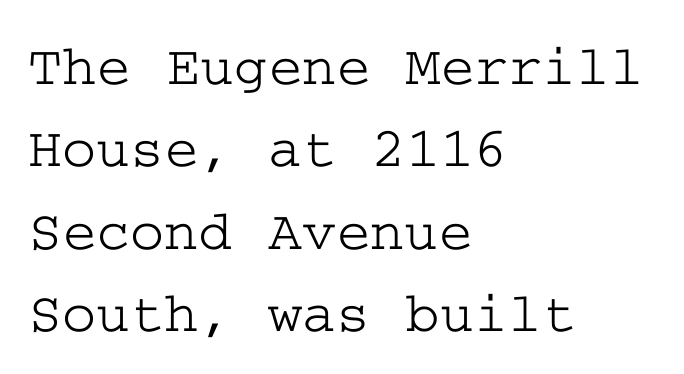
Typographically, this falls in the serif category. The space between consecutive lines is moderate. Visually the block forms a straight wall on the left and a jagged coastline on the right. The rendering keeps characters at their native spacing. In terms of posture, this sample is upright. Only glyphs here, with clear space below each row.
